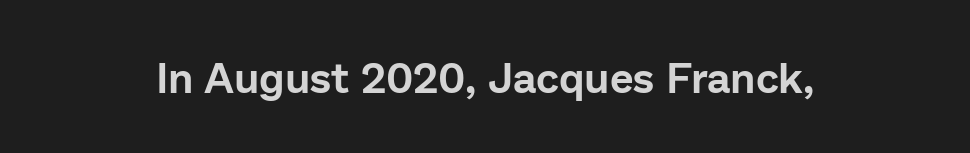
Is there any slant? The stems are plumb. Default kerning and tracking; the words read as compact shapes. Think of a printed novel: that variable character pitch is what you see here. You can tell from the bare stems that sans-serif type was used. Descenders are the only things crossing below the line.
